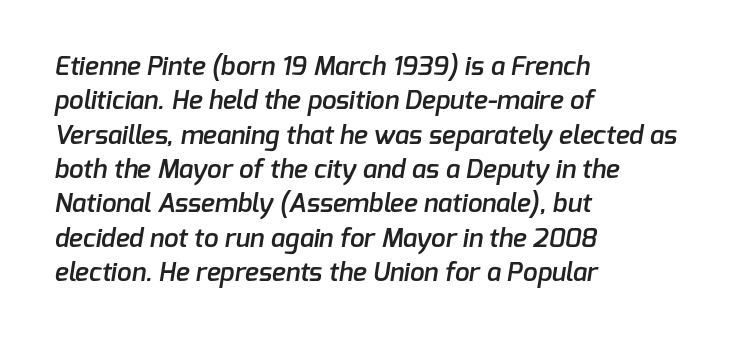
The image shows 26 px text type; set left-aligned, normal line spacing (1.32x), normal letter spacing, not underlined.
